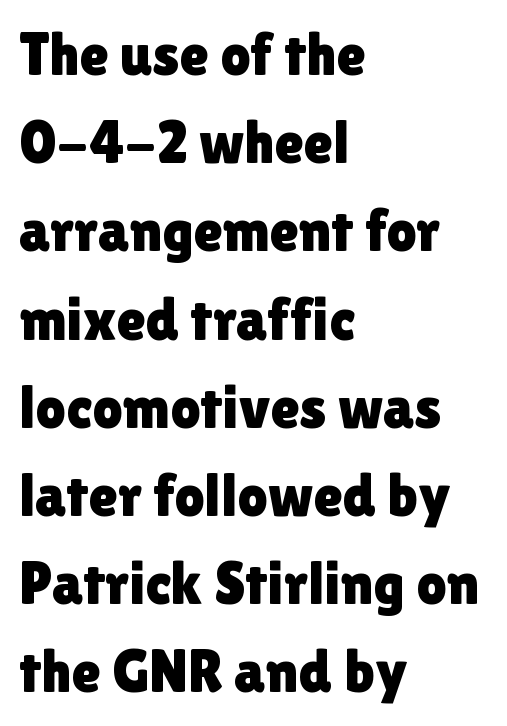
Looks like regular typesetting: each glyph gets only the width it needs. Regarding leading, the lines here are spaced in the standard way. The space directly below the letters is spotless. Where is the straight margin? On the left. Ascenders rise straight up at ninety degrees. The type family on display is of the sans-serif kind.
